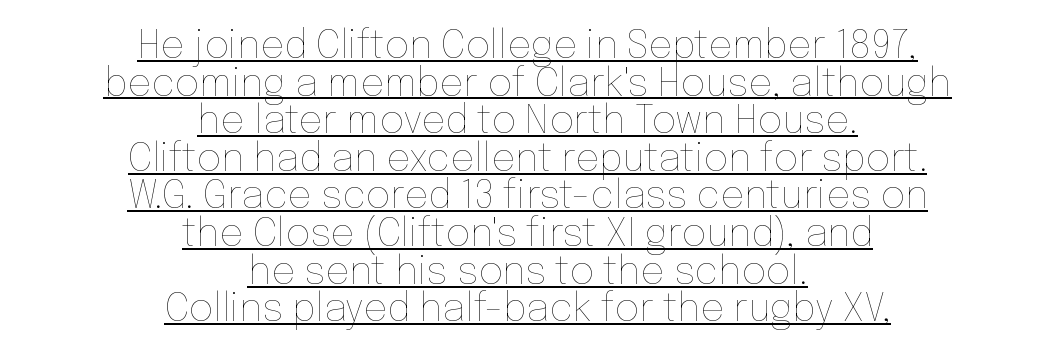
Layout note: lines centered. Note the varied advance widths — an 'i' is clearly narrower than an 'm'. Heaviness? Minimal to ordinary, like unemphasized prose. Rendered with straight, roman letterforms. The face used here is rendered with its standard letterfit. Quick note: underline on.
